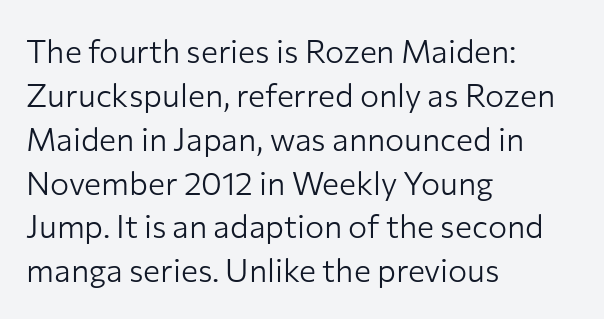
{"serif": "no", "italic": "no", "bold": "no", "weight": "light", "width": "normal", "stroke_contrast": "low", "x_height": "medium", "monospaced": "no", "underline": "no", "align": "left", "line_spacing": "normal", "line_spacing_ratio": 1.37, "letter_spacing": "normal", "letter_spacing_em": 0.0, "glyph_px": 32}
